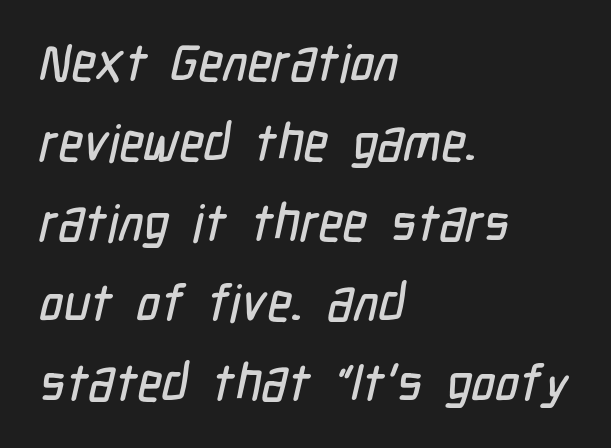
{"serif": "no", "width": "condensed", "stroke_contrast": "low", "x_height": "medium", "monospaced": "no", "underline": "no", "align": "left", "line_spacing": "normal", "line_spacing_ratio": 1.54, "letter_spacing": "normal", "letter_spacing_em": 0.0, "glyph_px": 52}
